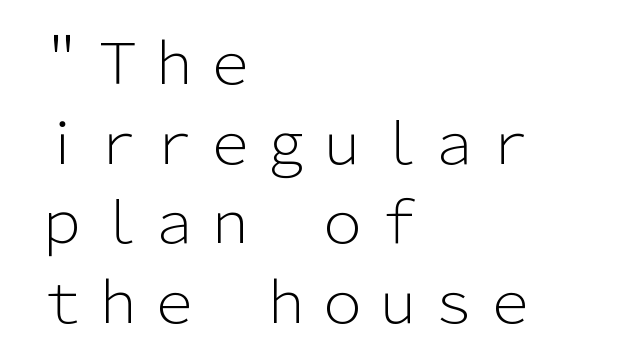
Q: Is the text bold? A: No.
Q: Is the text italic (slanted)? A: No, it is upright.
Q: Is the typeface a serif or a sans-serif typeface? A: Sans-serif.
Q: Is the text underlined? A: No.
Q: How is the paragraph aligned? A: Left-aligned.
Q: Is the spacing between letters normal or unusually wide? A: Normal.
Q: Is the spacing between lines tight, normal or loose? A: Normal.
Q: Width (condensed, normal, or wide)? A: Normal.
Q: Stroke contrast? A: Low.
Q: x-height? A: Medium.
Q: Monospaced? A: No.
